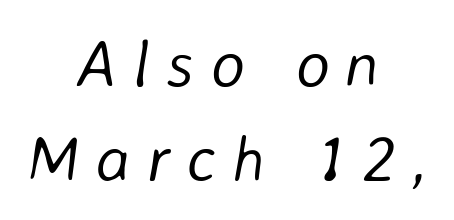
{"italic": "yes", "lean": "right", "slant_degrees": 8, "bold": "no", "weight": "light", "width": "normal", "stroke_contrast": "low", "x_height": "medium", "monospaced": "no", "underline": "no", "align": "center", "line_spacing": "normal", "line_spacing_ratio": 1.45, "letter_spacing": "wide", "letter_spacing_em": 0.25, "glyph_px": 65}
